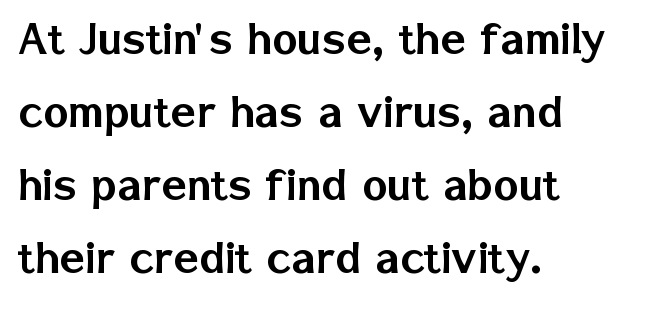
{"serif": "no", "italic": "no", "width": "normal", "stroke_contrast": "low", "x_height": "medium", "monospaced": "no", "underline": "no", "align": "left", "line_spacing": "normal", "line_spacing_ratio": 1.38, "letter_spacing": "normal", "letter_spacing_em": 0.0, "glyph_px": 53}
